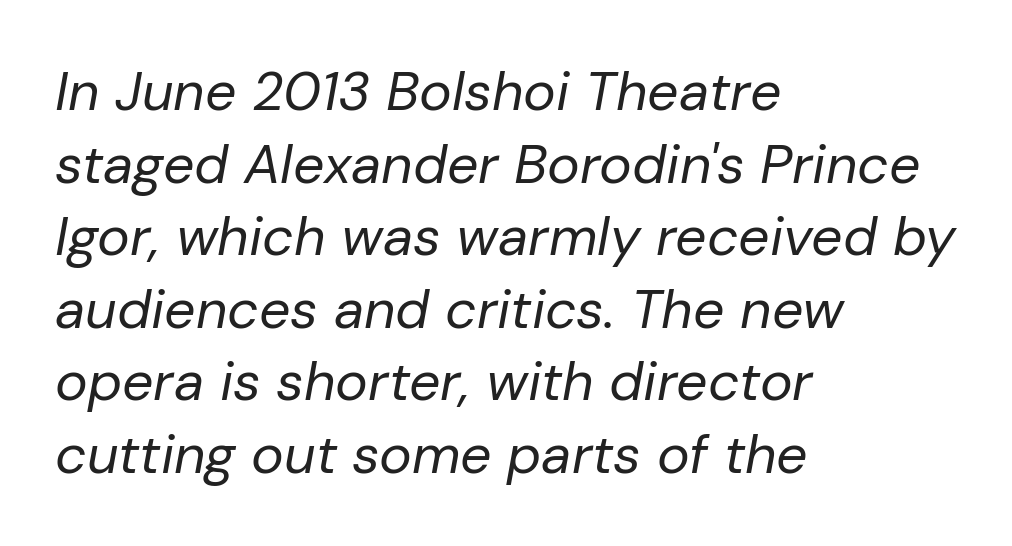
The words here are not underlined. Character widths vary here, with narrow letters taking less room than wide ones. Horizontally, the lines are justified to the leading edge only. A normal amount of white space separates one row of letters from the next. Caption: standard tracking, unaltered.
